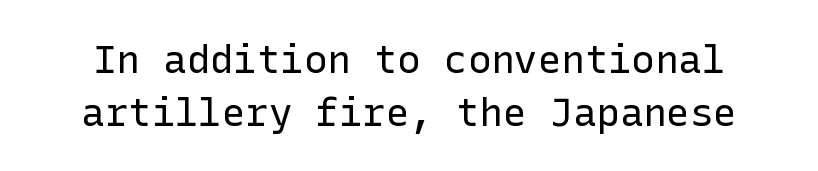
Q: Is the text bold? A: No.
Q: Is the text italic (slanted)? A: No, it is upright.
Q: Is the typeface a serif or a sans-serif typeface? A: Sans-serif.
Q: Is the text underlined? A: No.
Q: Is the spacing between letters normal or unusually wide? A: Normal.
Q: Is the spacing between lines tight, normal or loose? A: Normal.
Q: Width (condensed, normal, or wide)? A: Normal.
Q: Stroke contrast? A: Low.
Q: x-height? A: Medium.
